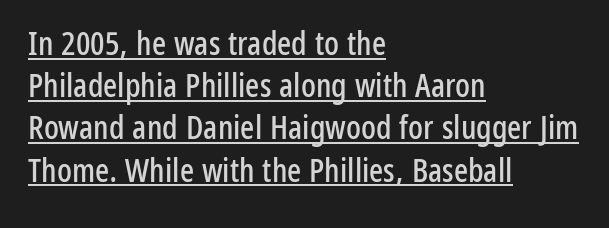
The image shows 33 px condensed sans-serif type, upright; set left-aligned, normal line spacing (1.28x), normal letter spacing, underlined; low stroke contrast and a medium x-height.
